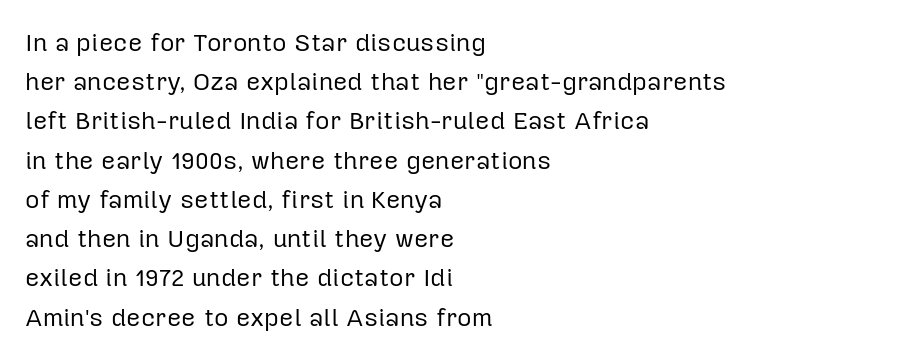
Is this a heavy cut? Hardly; it is regular or lighter. In CSS terms this would be text-align: left. Words appear dense and cohesive because spacing is normal. The gap between lines stays unmarked. Reading down the column, the eye jumps a familiar distance to each next line. This is roman type, the default non-slanted kind.
